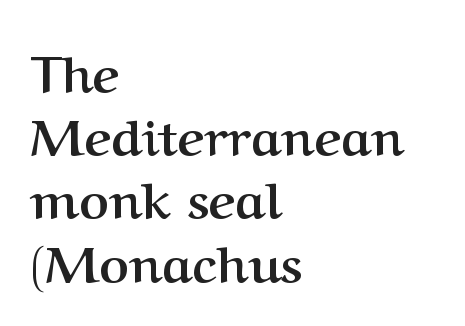
Q: Is the text bold? A: Yes.
Q: Is the text italic (slanted)? A: No, it is upright.
Q: Is the typeface a serif or a sans-serif typeface? A: Serif.
Q: Is the text underlined? A: No.
Q: How is the paragraph aligned? A: Left-aligned.
Q: Is the spacing between letters normal or unusually wide? A: Normal.
Q: Width (condensed, normal, or wide)? A: Normal.
Q: Stroke contrast? A: Medium.
Q: x-height? A: Medium.
Q: Monospaced? A: No.
